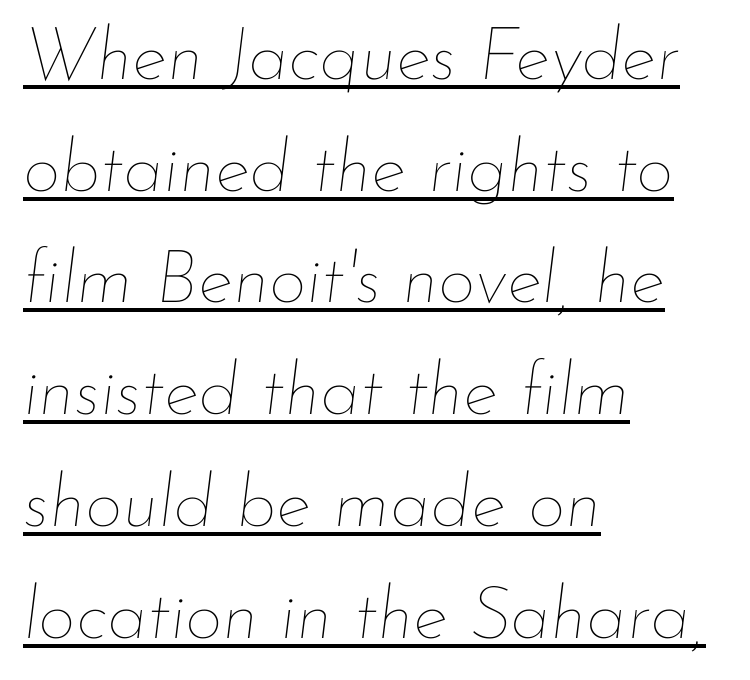
Q: Is the text bold? A: No.
Q: Is the text italic (slanted)? A: Yes, it leans right by about 7 degrees.
Q: Is the text underlined? A: Yes.
Q: How is the paragraph aligned? A: Left-aligned.
Q: Is the spacing between letters normal or unusually wide? A: Normal.
Q: Is the spacing between lines tight, normal or loose? A: Normal.
Q: Width (condensed, normal, or wide)? A: Normal.
Q: Stroke contrast? A: Low.
Q: x-height? A: Small.
Q: Monospaced? A: No.
